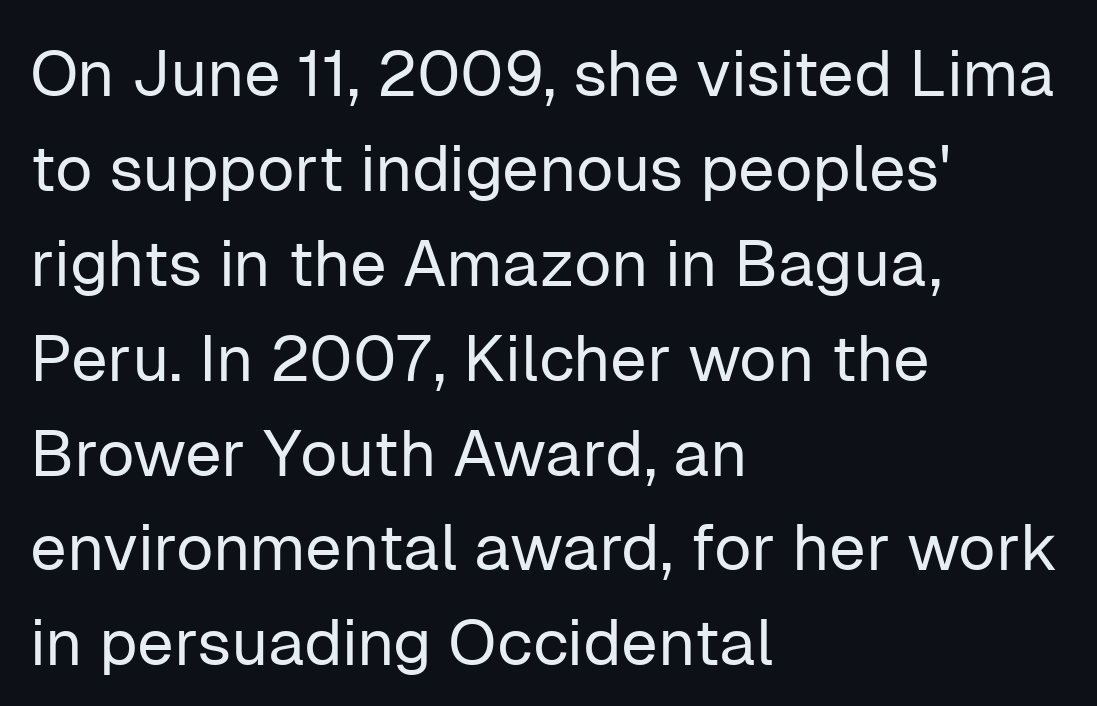
The image shows 65 px regular-weight sans-serif type, upright; set left-aligned, normal line spacing (1.46x), normal letter spacing, not underlined; low stroke contrast and a medium x-height.
